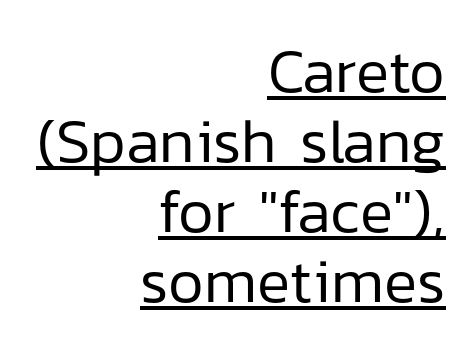
{"serif": "no", "italic": "no", "bold": "no", "weight": "regular", "width": "normal", "stroke_contrast": "low", "x_height": "medium", "monospaced": "no", "underline": "yes", "align": "right", "line_spacing": "tight", "line_spacing_ratio": 1.13, "letter_spacing": "normal", "letter_spacing_em": 0.0, "glyph_px": 62}
